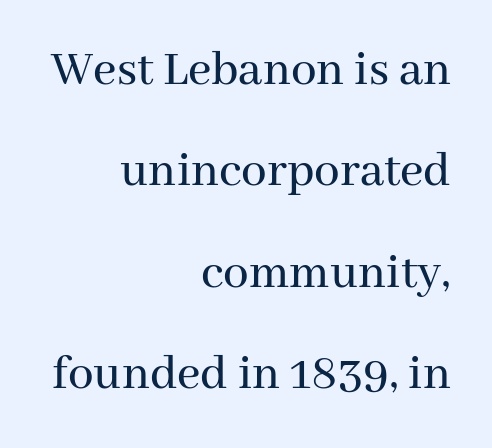
{"serif": "yes", "italic": "no", "width": "normal", "stroke_contrast": "medium", "x_height": "medium", "monospaced": "no", "underline": "no", "align": "right", "line_spacing": "loose", "line_spacing_ratio": 1.99, "letter_spacing": "normal", "letter_spacing_em": 0.0, "glyph_px": 51}
